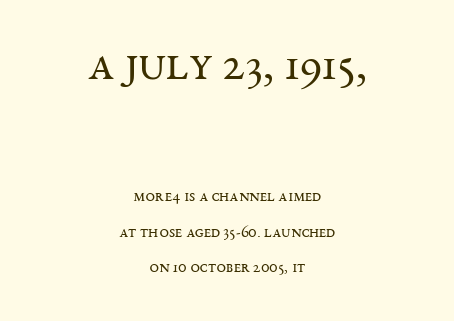
The image shows 50 px regular-weight, wide serif type, upright; set centered, loose line spacing (2.1x), normal letter spacing, not underlined; the first (top) block is 2.94x larger; medium stroke contrast and a large x-height.
